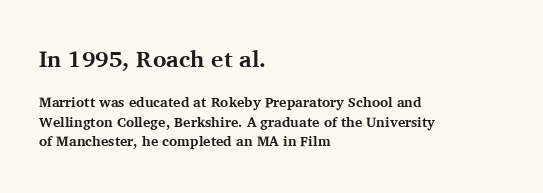
{"italic": "no", "bold": "yes", "underline": "no", "align": "left", "line_spacing": "normal", "line_spacing_ratio": 1.41, "letter_spacing": "normal", "letter_spacing_em": 0.0, "larger_block": "first", "size_ratio": 1.64, "glyph_px": 23}
